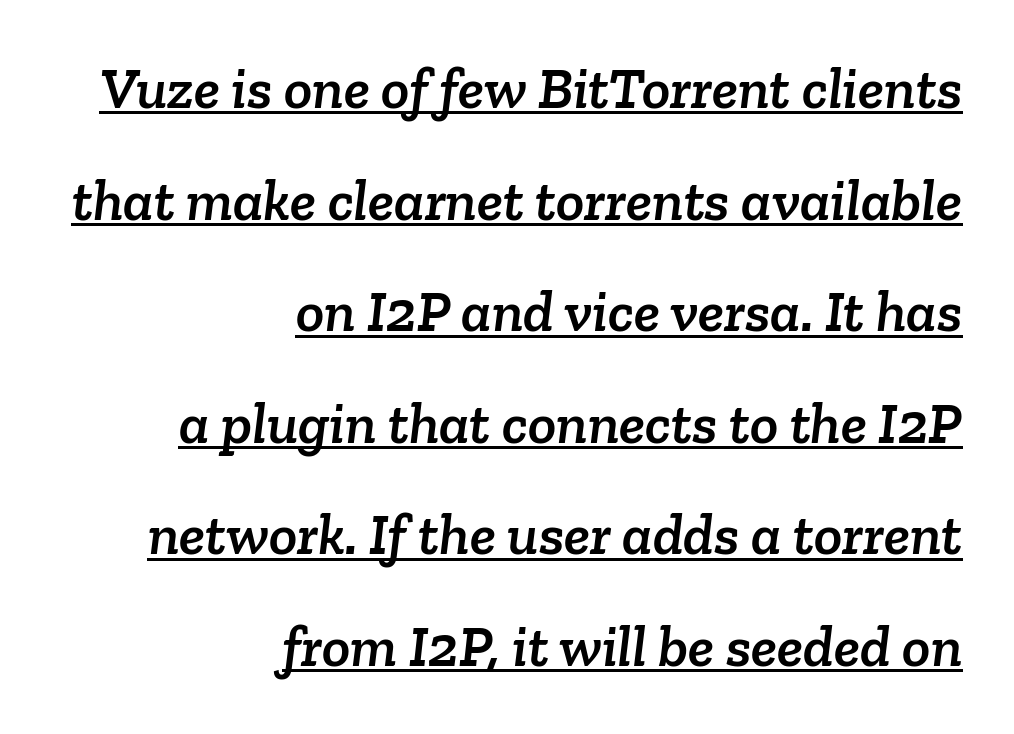
Looks like regular typesetting: each glyph gets only the width it needs. Beneath each row of characters lies a ruled line. The letters sit at their default tracking, neither squeezed nor spread. The font family rendered here belongs to the serif group. Caption: multi-line text, flush right, ragged left.
